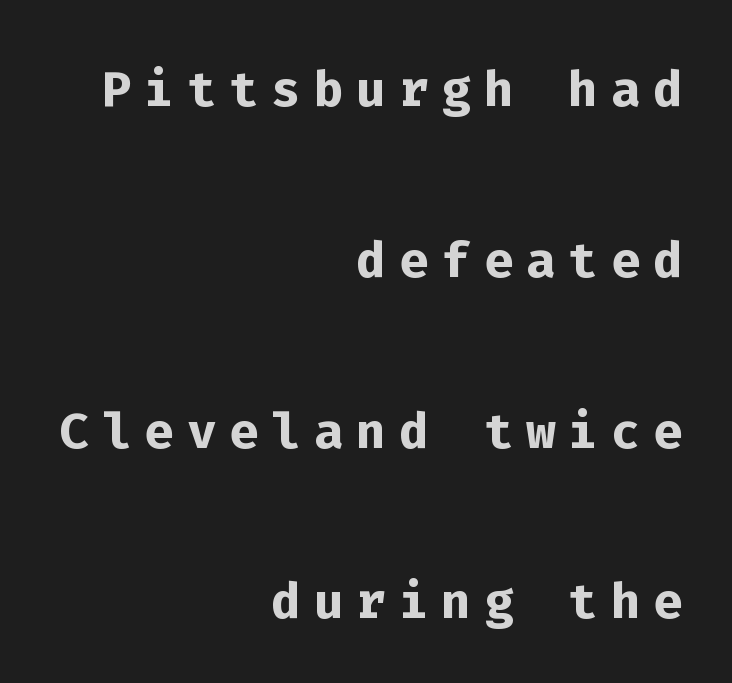
To sum up the face: it is a sans, with no serifs. A typesetter would call this monospace, since all characters share one set width. On the weight axis this lands at bold, roughly 700. If you drew a line through each stem, it would be perfectly vertical. Interline gaps are noticeably wide in this sample. Typeset ragged left — the right edge is the straight one.
